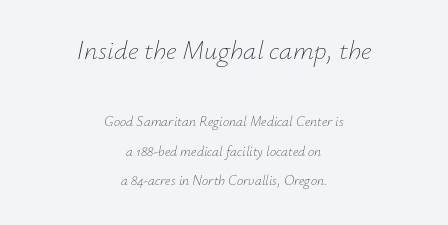
The image shows 27 px text type, italic (leaning right); set centered, loose line spacing (2.12x), normal letter spacing, not underlined; the first (top) block is 1.93x larger.
